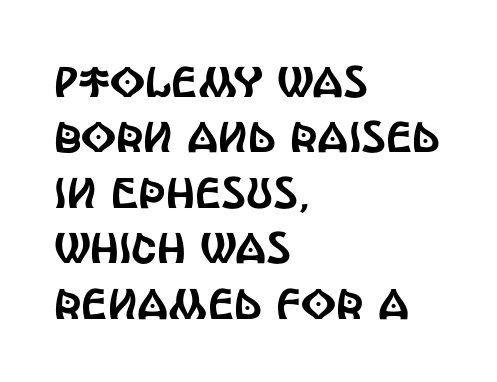
The image shows 43 px condensed sans-serif type, upright; set left-aligned, normal line spacing (1.29x), normal letter spacing, not underlined; a large x-height.
